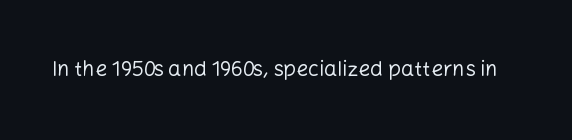
{"italic": "no", "bold": "no", "underline": "no", "letter_spacing": "normal", "letter_spacing_em": 0.0, "glyph_px": 21}
